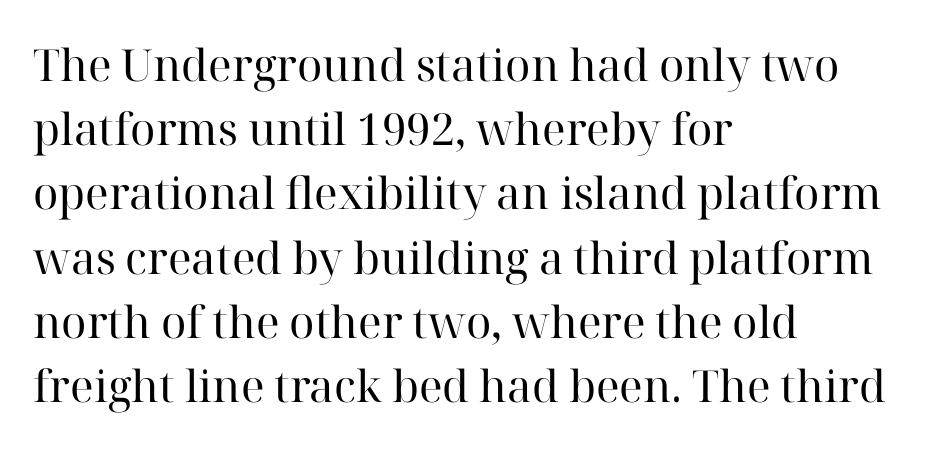
The image shows 44 px regular-weight serif type, upright; set left-aligned, normal line spacing (1.46x), normal letter spacing, not underlined; high stroke contrast and a medium x-height.
